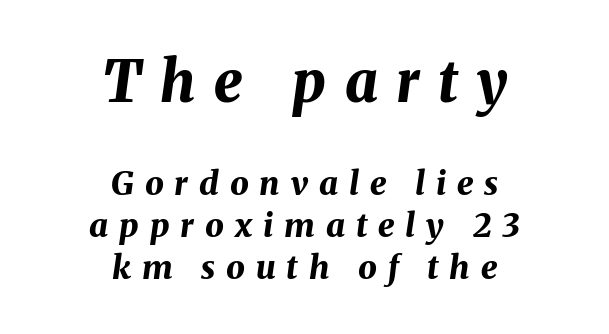
Descenders are the only things crossing below the line. Character widths vary here, with narrow letters taking less room than wide ones. Size hierarchy here favors the leading block over the trailing one. The letters are spread apart with noticeably loose tracking.
